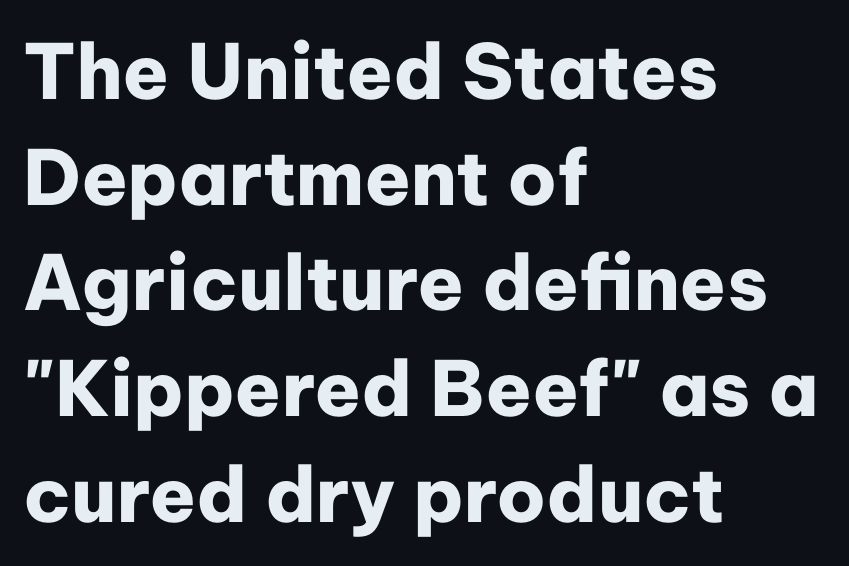
{"serif": "no", "italic": "no", "bold": "yes", "weight": "heavy", "width": "normal", "stroke_contrast": "low", "x_height": "medium", "monospaced": "no", "underline": "no", "align": "left", "line_spacing": "normal", "line_spacing_ratio": 1.39, "letter_spacing": "normal", "letter_spacing_em": 0.0, "glyph_px": 76}
